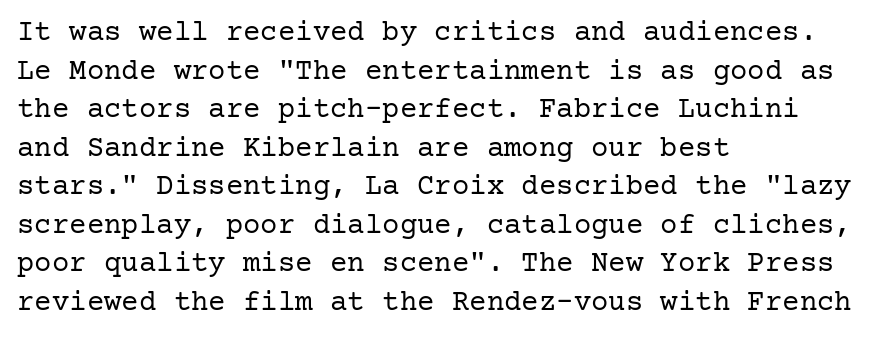
Q: Is the text bold? A: No.
Q: Is the text italic (slanted)? A: No, it is upright.
Q: Is the typeface a serif or a sans-serif typeface? A: Serif.
Q: Is the text underlined? A: No.
Q: How is the paragraph aligned? A: Left-aligned.
Q: Is the spacing between letters normal or unusually wide? A: Normal.
Q: Is the spacing between lines tight, normal or loose? A: Normal.
Q: Width (condensed, normal, or wide)? A: Normal.
Q: Stroke contrast? A: Low.
Q: x-height? A: Medium.
